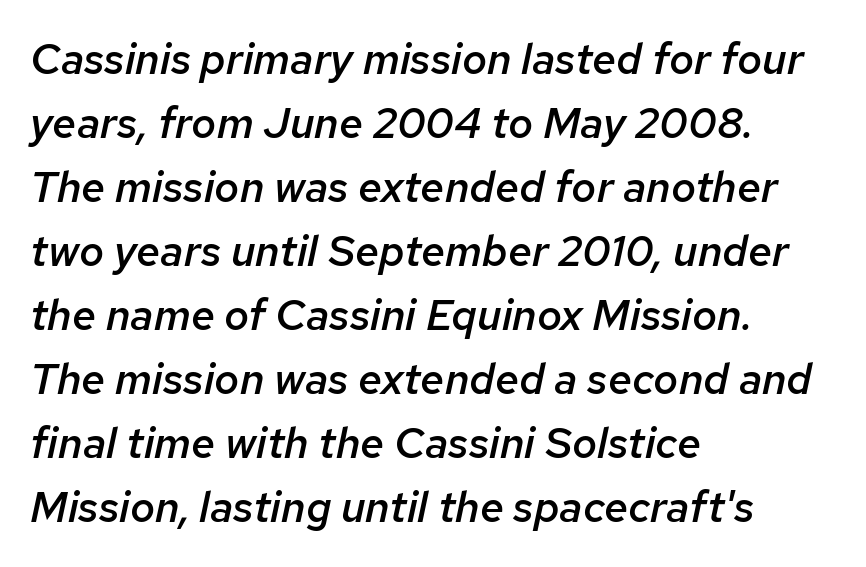
{"italic": "yes", "lean": "right", "slant_degrees": 12, "bold": "semi", "weight": "semibold", "width": "normal", "stroke_contrast": "low", "x_height": "medium", "monospaced": "no", "underline": "no", "align": "left", "line_spacing": "normal", "line_spacing_ratio": 1.49, "letter_spacing": "normal", "letter_spacing_em": 0.0, "glyph_px": 43}
